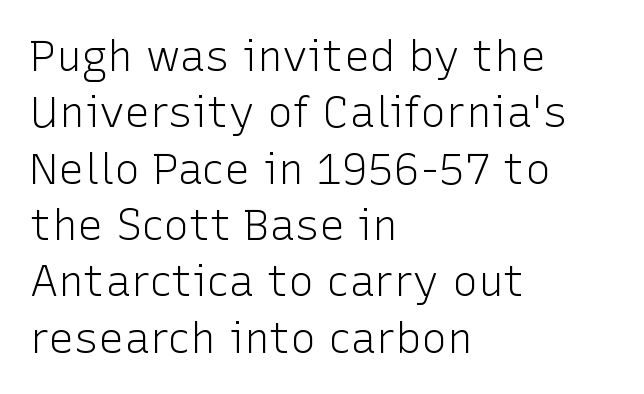
Q: Is the text bold? A: No.
Q: Is the text italic (slanted)? A: No, it is upright.
Q: Is the typeface a serif or a sans-serif typeface? A: Sans-serif.
Q: Is the text underlined? A: No.
Q: How is the paragraph aligned? A: Left-aligned.
Q: Is the spacing between letters normal or unusually wide? A: Normal.
Q: Is the spacing between lines tight, normal or loose? A: Normal.
Q: Width (condensed, normal, or wide)? A: Normal.
Q: Stroke contrast? A: Low.
Q: x-height? A: Medium.
Q: Monospaced? A: No.
